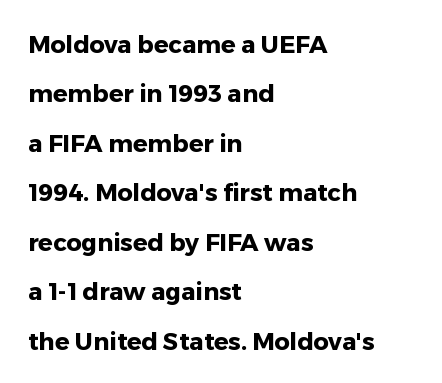
The image shows 24 px bold type, upright; set left-aligned, loose line spacing (2.06x), normal letter spacing, not underlined.
